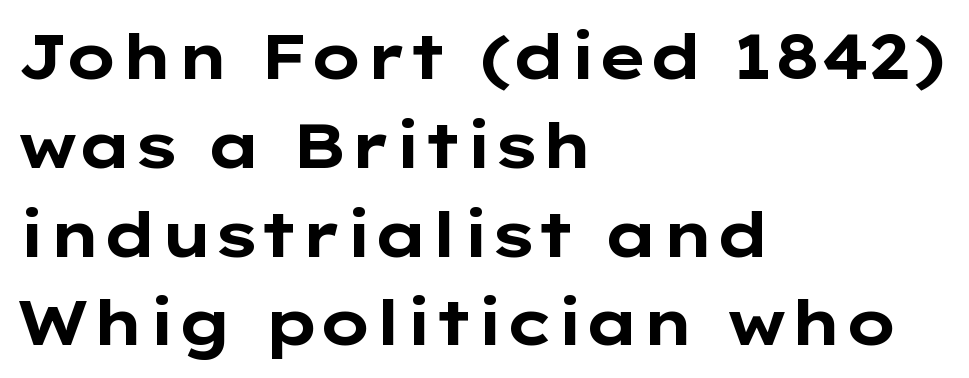
The image shows 63 px bold, wide sans-serif type, upright; set left-aligned, normal line spacing (1.41x), normal letter spacing, not underlined; low stroke contrast and a medium x-height.
